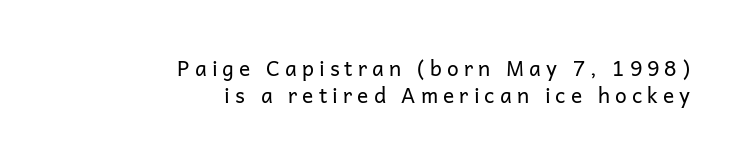
The rag falls on the left side of this text block. Check under the words: just untouched page. Style check: upright. The typeface has the unassuming heft of standard copy or less. Honestly, the letter spacing is so wide it's the main thing you notice.
